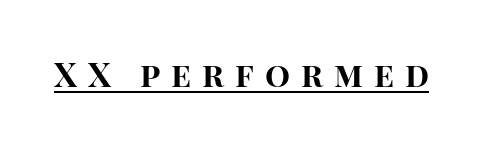
Q: Is the text bold? A: Yes.
Q: Is the text italic (slanted)? A: No, it is upright.
Q: Is the typeface a serif or a sans-serif typeface? A: Sans-serif.
Q: Is the text underlined? A: Yes.
Q: Is the spacing between letters normal or unusually wide? A: Unusually wide.
Q: Width (condensed, normal, or wide)? A: Normal.
Q: Stroke contrast? A: High.
Q: x-height? A: Large.
Q: Monospaced? A: No.
